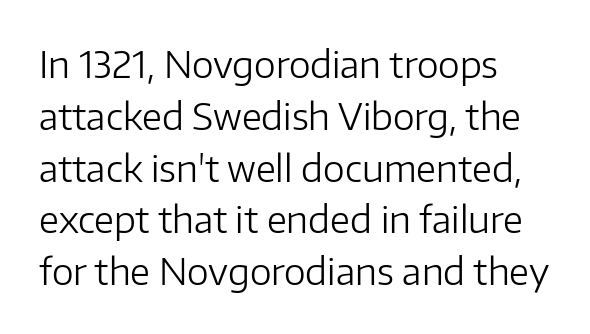
{"serif": "no", "italic": "no", "bold": "no", "weight": "light", "width": "normal", "stroke_contrast": "low", "x_height": "medium", "monospaced": "no", "underline": "no", "align": "left", "line_spacing": "normal", "line_spacing_ratio": 1.4, "letter_spacing": "normal", "letter_spacing_em": 0.0, "glyph_px": 37}
